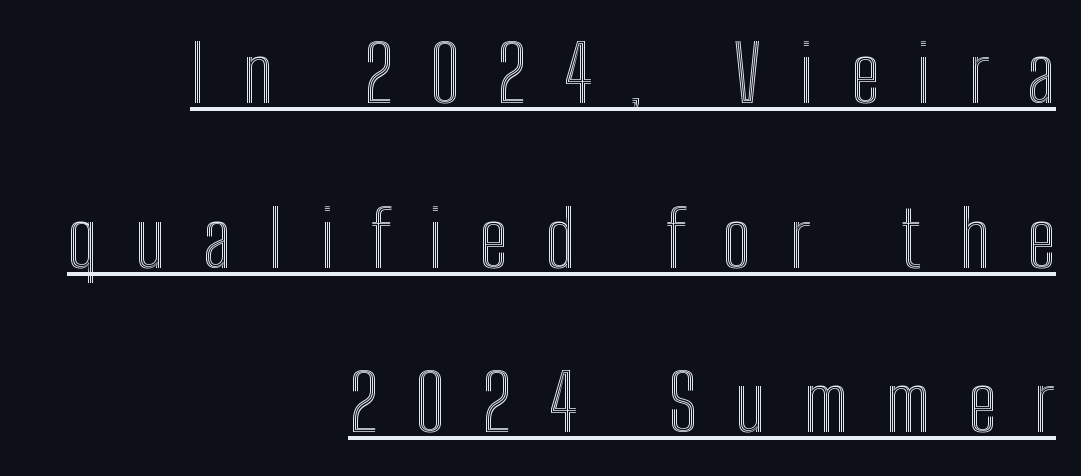
The image shows 78 px condensed type, upright; set right-aligned, loose line spacing (2.11x), unusually wide letter spacing (+0.48 em), underlined; a medium x-height.
